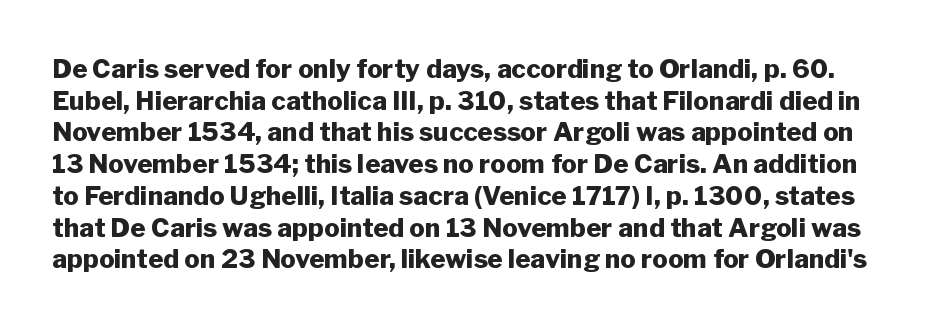
The image shows 26 px bold type, upright; set line spacing 1.22x, normal letter spacing, not underlined.
